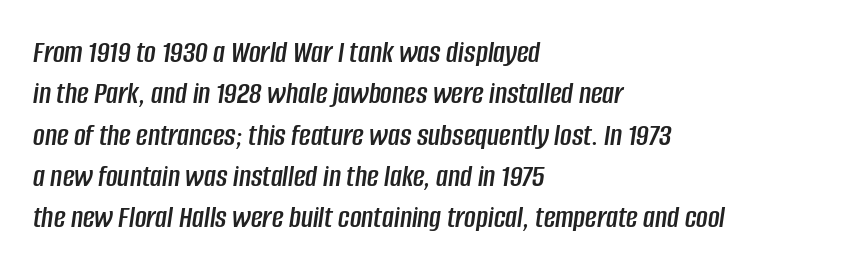
Only glyphs here, with clear space below each row. Honestly, the letter spacing is just normal — you wouldn't notice it. Each new line begins a customary step beneath the previous one. Leftover space on each line is placed entirely after the last word. A typesetter would mark this as italic. Looks like regular typesetting: each glyph gets only the width it needs.
